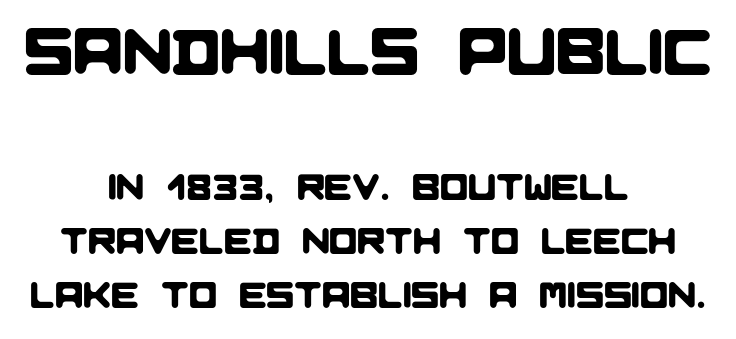
{"serif": "no", "width": "normal", "stroke_contrast": "low", "x_height": "large", "monospaced": "no", "underline": "no", "align": "center", "line_spacing": "normal", "line_spacing_ratio": 1.47, "letter_spacing": "normal", "letter_spacing_em": 0.0, "larger_block": "first", "size_ratio": 1.76, "glyph_px": 65}
